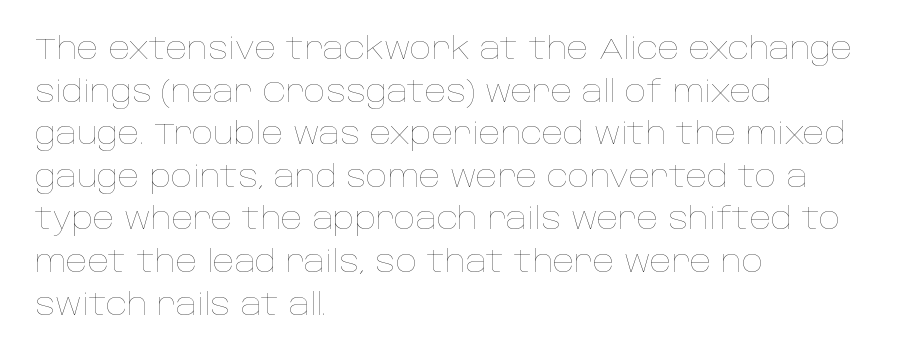
The image shows 30 px thin type, upright; set left-aligned, normal line spacing (1.42x), normal letter spacing, not underlined; low stroke contrast and a large x-height.
